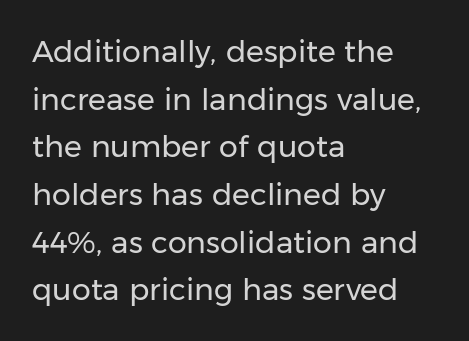
The image shows 30 px regular-weight sans-serif type, upright; set left-aligned, normal line spacing (1.59x), normal letter spacing, not underlined; low stroke contrast and a medium x-height.
